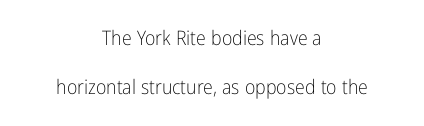
Quick note: interline space is abundant. You could call the tracking neutral — neither tight nor loose. Stems and bowls with no extra thickness — not bold. It's the straight-up-and-down kind of type. Plain, unruled lines of type.
